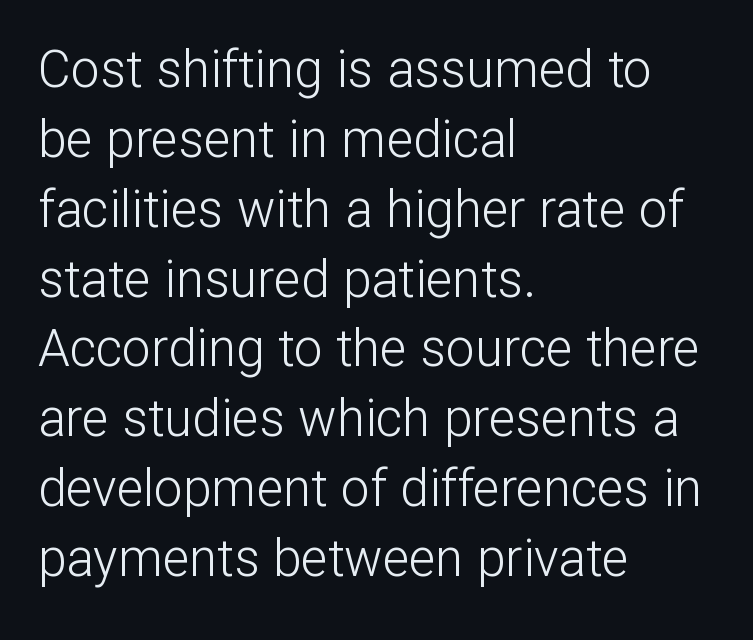
The paragraph has a hard left edge and a soft right edge. Tracking value appears to be zero — textbook default spacing. Descender tails drop into unmarked territory. Notice how the stems are strictly vertical — no italics here. The vertical gap from one line to the next is medium. Character widths vary here, with narrow letters taking less room than wide ones.
